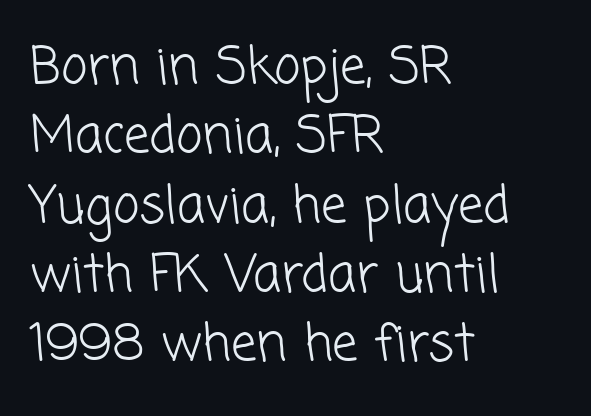
Q: Is the text bold? A: No.
Q: Is the typeface a serif or a sans-serif typeface? A: Sans-serif.
Q: Is the text underlined? A: No.
Q: How is the paragraph aligned? A: Left-aligned.
Q: Is the spacing between letters normal or unusually wide? A: Normal.
Q: Is the spacing between lines tight, normal or loose? A: Normal.
Q: Width (condensed, normal, or wide)? A: Normal.
Q: Stroke contrast? A: Low.
Q: x-height? A: Medium.
Q: Monospaced? A: No.
